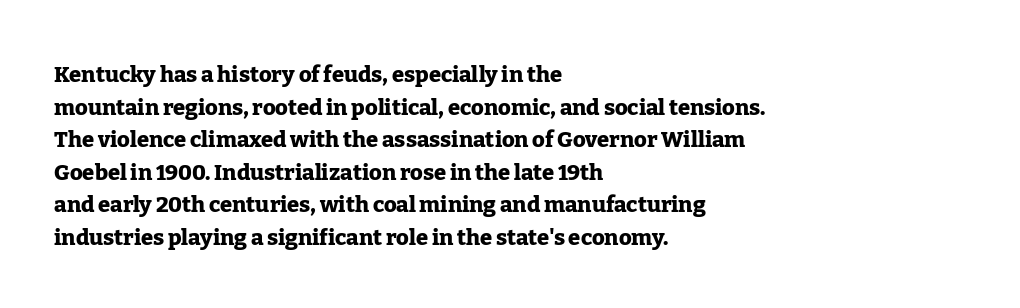
Q: Is the text bold? A: Yes.
Q: Is the text italic (slanted)? A: No, it is upright.
Q: Is the text underlined? A: No.
Q: How is the paragraph aligned? A: Left-aligned.
Q: Is the spacing between letters normal or unusually wide? A: Normal.
Q: Is the spacing between lines tight, normal or loose? A: Normal.
